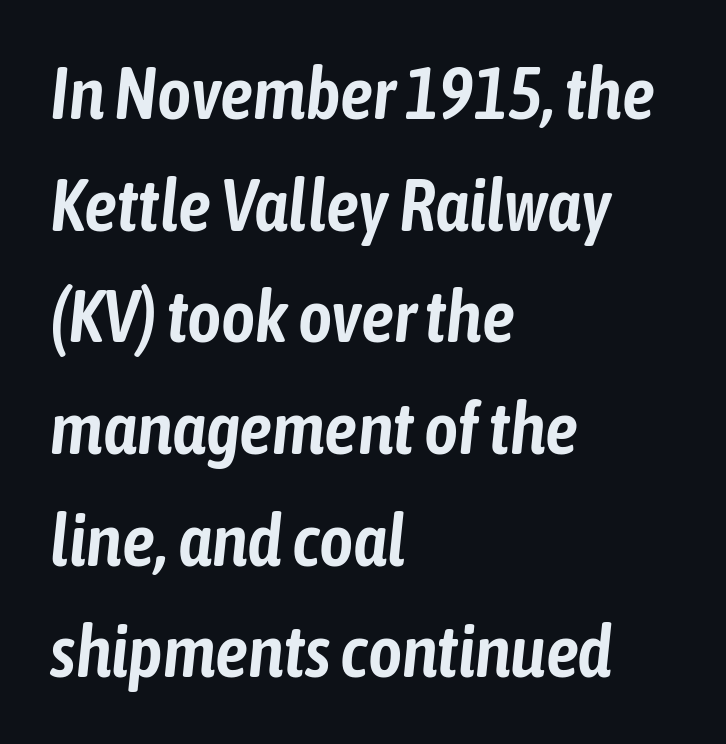
The image shows 73 px condensed type, italic (leaning right); set left-aligned, normal line spacing (1.53x), normal letter spacing, not underlined; low stroke contrast and a medium x-height.
